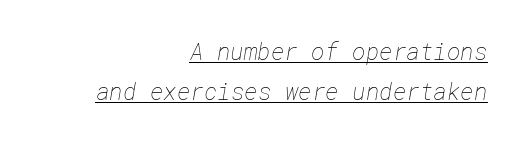
The image shows 23 px text type; set right-aligned, line spacing 1.74x, normal letter spacing, underlined.
